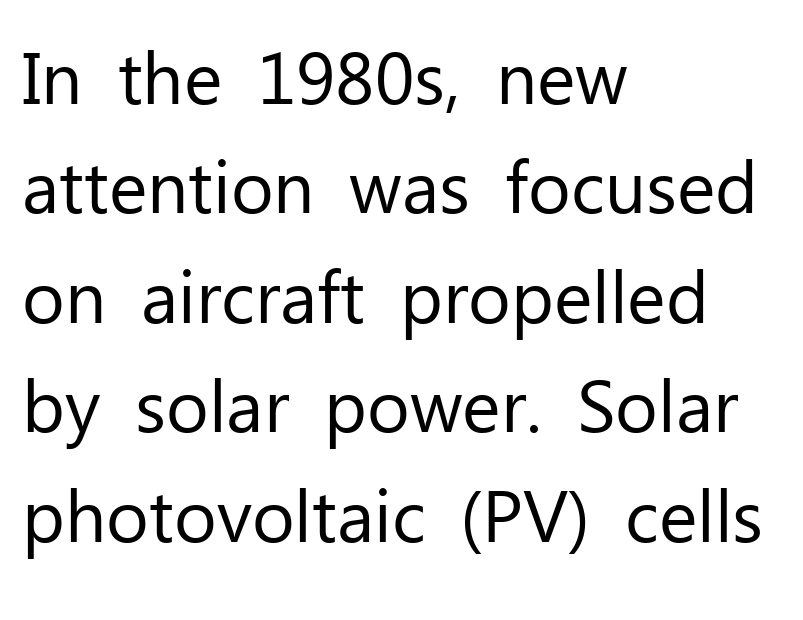
{"serif": "no", "italic": "no", "bold": "no", "weight": "regular", "width": "normal", "stroke_contrast": "low", "x_height": "medium", "monospaced": "no", "underline": "no", "align": "left", "line_spacing": "normal", "line_spacing_ratio": 1.5, "letter_spacing": "normal", "letter_spacing_em": 0.0, "glyph_px": 73}
